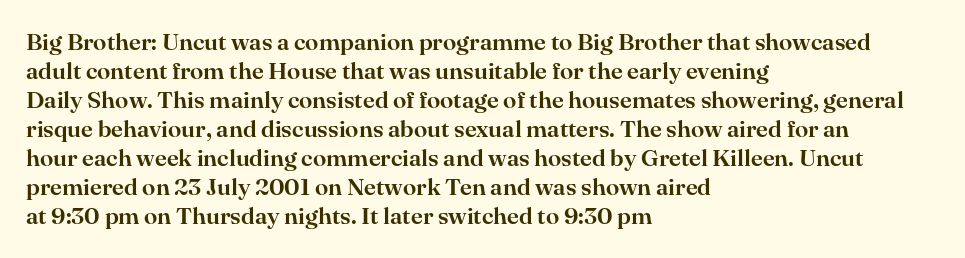
Q: Is the text italic (slanted)? A: No, it is upright.
Q: Is the text underlined? A: No.
Q: How is the paragraph aligned? A: Left-aligned.
Q: Is the spacing between letters normal or unusually wide? A: Normal.
